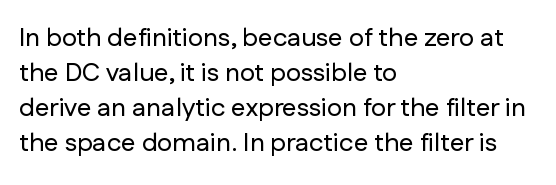
Upright lettering throughout. A classic flush-left, rag-right setting is used for this passage. Underlining? Definitely not there. The passage shown stacks its lines at a standard gap. The letterforms sit shoulder to shoulder at normal distance.
